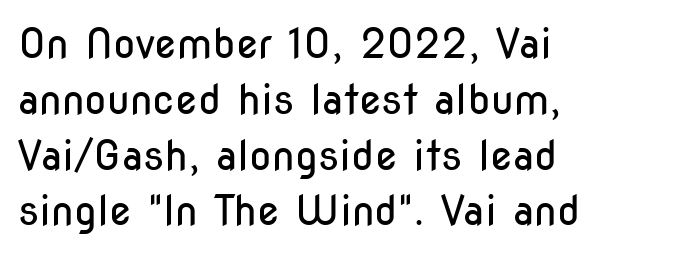
{"serif": "no", "italic": "no", "bold": "no", "weight": "regular", "width": "condensed", "stroke_contrast": "low", "x_height": "medium", "monospaced": "no", "underline": "no", "align": "left", "line_spacing": "normal", "line_spacing_ratio": 1.36, "letter_spacing": "normal", "letter_spacing_em": 0.0, "glyph_px": 41}
